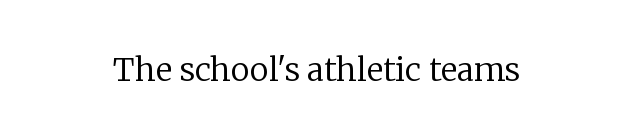
Upright lettering throughout. Nothing heavy about these letters — not bold at all. The letters carry serifs — small finishing strokes at the ends of their stems. The face used here is rendered with its standard letterfit. Proportional: the letters do not fall into vertical columns.
